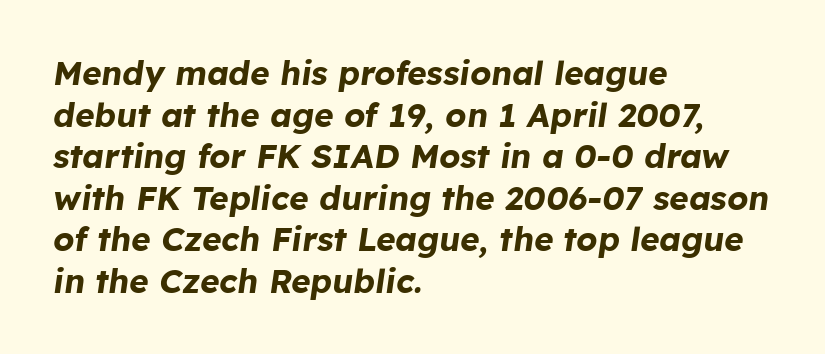
The image shows 33 px bold type, italic (leaning right); set left-aligned, normal line spacing (1.26x), normal letter spacing, not underlined; low stroke contrast and a medium x-height.
